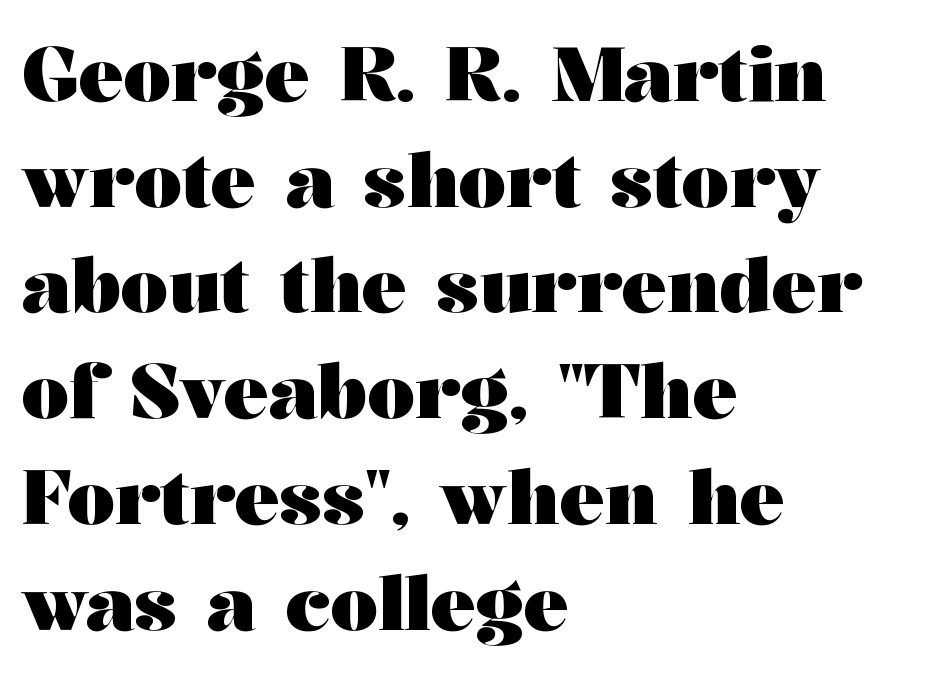
Q: Is the text bold? A: Yes.
Q: Is the text italic (slanted)? A: No, it is upright.
Q: Is the typeface a serif or a sans-serif typeface? A: Serif.
Q: Is the text underlined? A: No.
Q: How is the paragraph aligned? A: Left-aligned.
Q: Is the spacing between letters normal or unusually wide? A: Normal.
Q: Is the spacing between lines tight, normal or loose? A: Normal.
Q: Width (condensed, normal, or wide)? A: Wide.
Q: Stroke contrast? A: Medium.
Q: x-height? A: Medium.
Q: Monospaced? A: No.
